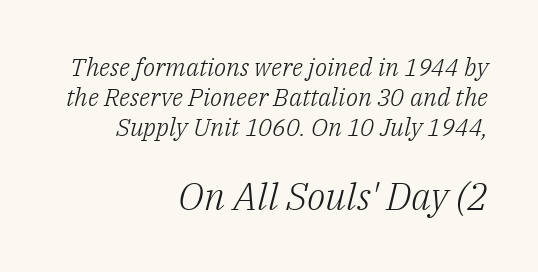
The image shows 38 px light serif type, italic (leaning right); set right-aligned, line spacing 1.21x, normal letter spacing, not underlined; the second (bottom) block is 1.52x larger; low stroke contrast and a medium x-height.
